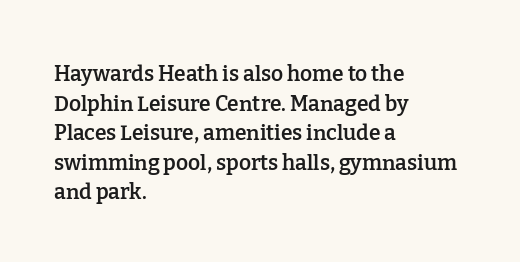
{"italic": "no", "bold": "semi", "underline": "no", "align": "left", "line_spacing": "normal", "line_spacing_ratio": 1.41, "letter_spacing": "normal", "letter_spacing_em": 0.0, "glyph_px": 21}
